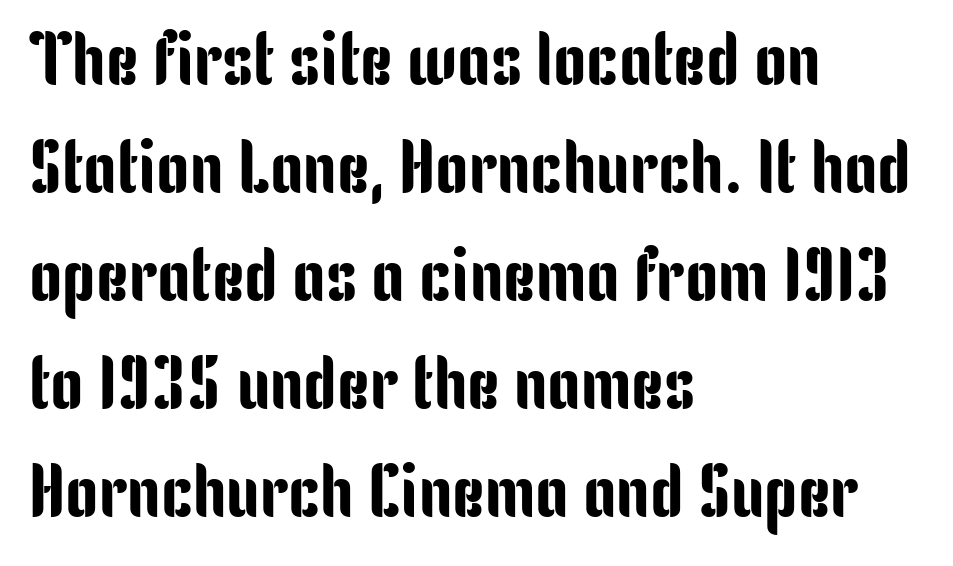
Spacing verdict: proportional, widths tailored to each character. Quick note: interline space is typical. The designer went with a sans here, leaving each stem footless. This sample uses an upright cut, with every glyph sitting square on the baseline. Here the glyphs are tracked normally, forming tight word shapes. Check under the words: just untouched page.
